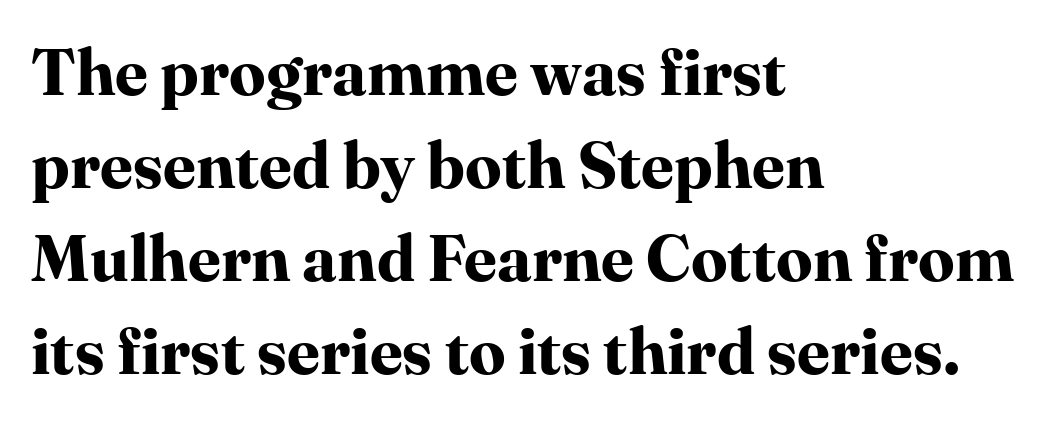
The paragraph has a hard left edge and a soft right edge. A dark, heavy texture on the line: the type is bold. Does the leading feel generous? No, just average. The glyphs in this specimen are seriffed. Just letters on the line, the space beneath them empty. Tracking here is standard; glyphs follow each other at the usual distance.
